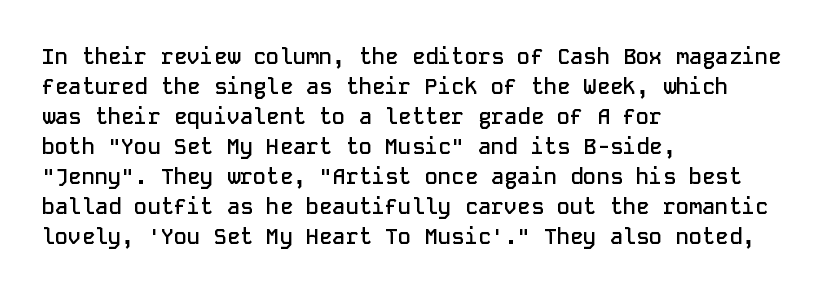
Q: Is the text bold? A: Semi-bold.
Q: Is the text italic (slanted)? A: No, it is upright.
Q: Is the text underlined? A: No.
Q: How is the paragraph aligned? A: Left-aligned.
Q: Is the spacing between letters normal or unusually wide? A: Normal.
Q: Is the spacing between lines tight, normal or loose? A: Normal.
